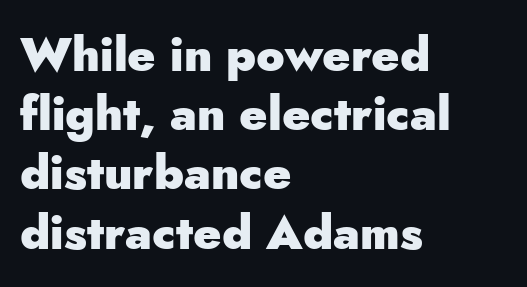
The image shows 47 px heavy sans-serif type, upright; set left-aligned, normal line spacing (1.26x), normal letter spacing, not underlined; low stroke contrast and a small x-height.
